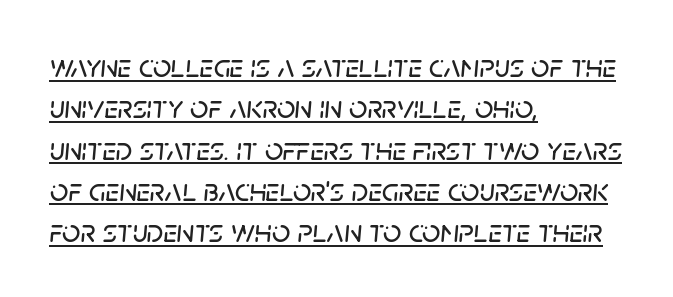
Q: Is the text italic (slanted)? A: Yes, it leans right by about 5 degrees.
Q: Is the text underlined? A: Yes.
Q: How is the paragraph aligned? A: Left-aligned.
Q: Is the spacing between letters normal or unusually wide? A: Normal.
Q: Is the spacing between lines tight, normal or loose? A: Normal.
Q: Width (condensed, normal, or wide)? A: Normal.
Q: Stroke contrast? A: Low.
Q: x-height? A: Large.
Q: Monospaced? A: No.
